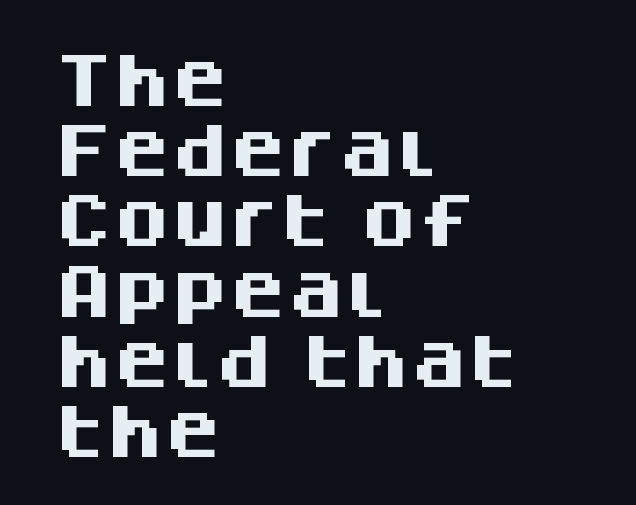
{"serif": "no", "italic": "no", "bold": "yes", "weight": "heavy", "width": "normal", "stroke_contrast": "medium", "x_height": "large", "monospaced": "no", "underline": "no", "align": "left", "line_spacing_ratio": 1.21, "letter_spacing": "normal", "letter_spacing_em": 0.0, "glyph_px": 58}
